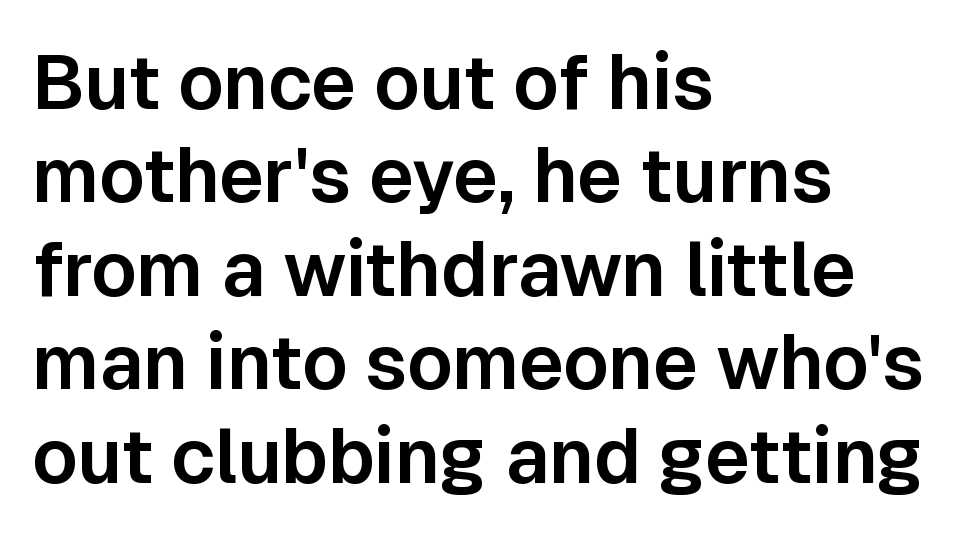
The image shows 76 px sans-serif type, upright; set left-aligned, line spacing 1.23x, normal letter spacing, not underlined; low stroke contrast and a medium x-height.
